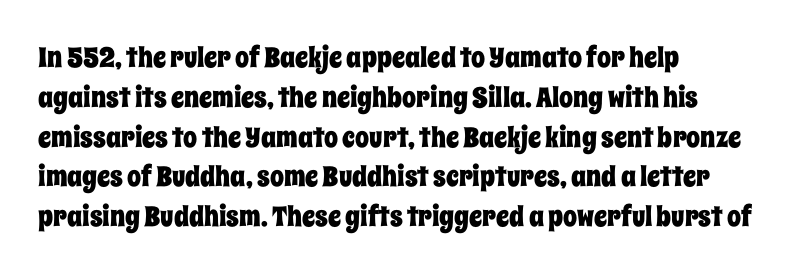
The image shows 28 px condensed type, upright; set left-aligned, normal line spacing (1.42x), normal letter spacing, not underlined; low stroke contrast and a large x-height.
